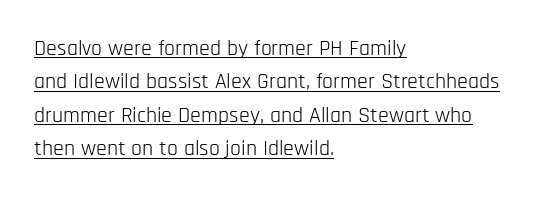
Characters remain perfectly vertical along every line. Is there an underline? Yes — a line sits under the letters. Each new line begins a customary step beneath the previous one. The setting favours the left margin, as ordinary paragraphs usually do. Nothing unusual about the tracking: characters are spaced as the font intends. The strokes are not fattened; the text isn't bold.
